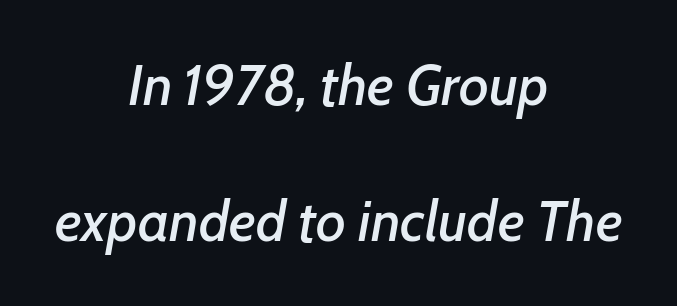
Q: Is the text italic (slanted)? A: Yes, it leans right by about 7 degrees.
Q: Is the text underlined? A: No.
Q: How is the paragraph aligned? A: Centered.
Q: Is the spacing between letters normal or unusually wide? A: Normal.
Q: Is the spacing between lines tight, normal or loose? A: Loose.
Q: Width (condensed, normal, or wide)? A: Normal.
Q: Stroke contrast? A: Low.
Q: x-height? A: Medium.
Q: Monospaced? A: No.
